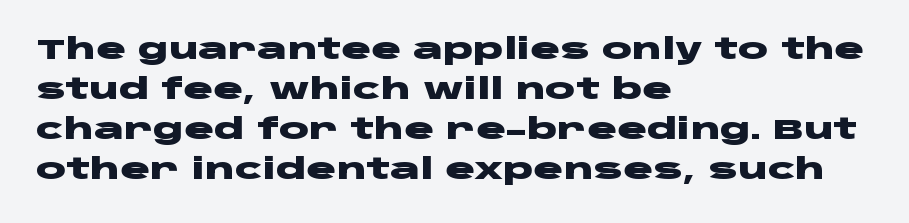
Chunky letters — that's bold for sure. Spacing verdict: proportional, widths tailored to each character. A classic flush-left, rag-right setting is used for this passage. Type style note: lacks serifs.
